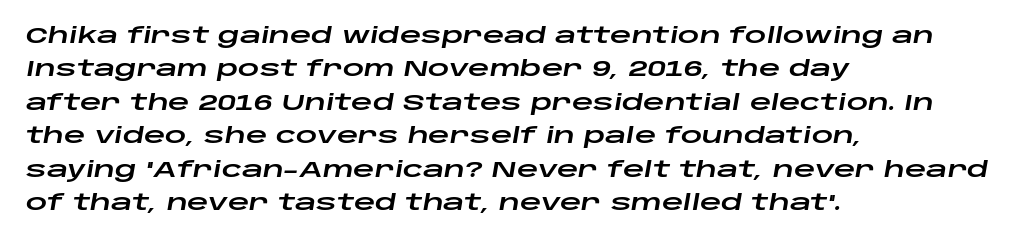
Does extra space separate the letters? No, they use regular spacing. This sample keeps an unexceptional amount of space between lines. The baseline area is clear. These lines stack with their left ends in a neat column.
